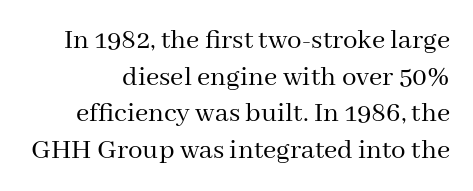
The image shows 29 px regular-weight serif type, upright; set normal line spacing (1.26x), normal letter spacing, not underlined; medium stroke contrast and a medium x-height.
